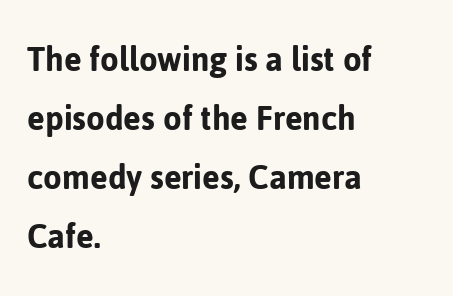
{"serif": "no", "italic": "no", "width": "normal", "stroke_contrast": "low", "x_height": "medium", "monospaced": "no", "underline": "no", "align": "left", "line_spacing": "normal", "line_spacing_ratio": 1.55, "letter_spacing": "normal", "letter_spacing_em": 0.0, "glyph_px": 38}
